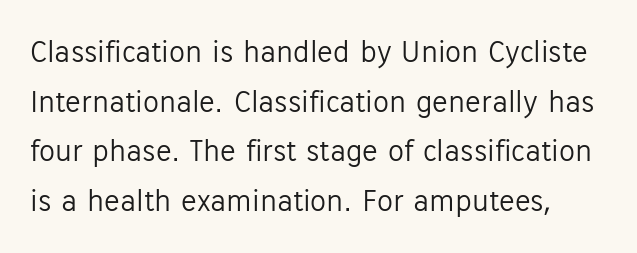
The image shows 32 px light sans-serif type, upright; set normal line spacing (1.55x), normal letter spacing, not underlined; low stroke contrast and a medium x-height.
